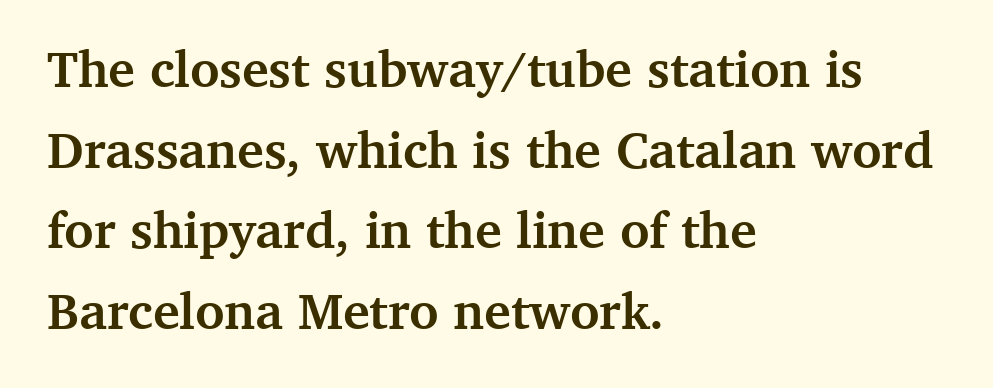
The image shows 51 px semibold serif type, upright; set left-aligned, normal line spacing (1.58x), normal letter spacing, not underlined; medium stroke contrast and a medium x-height.
